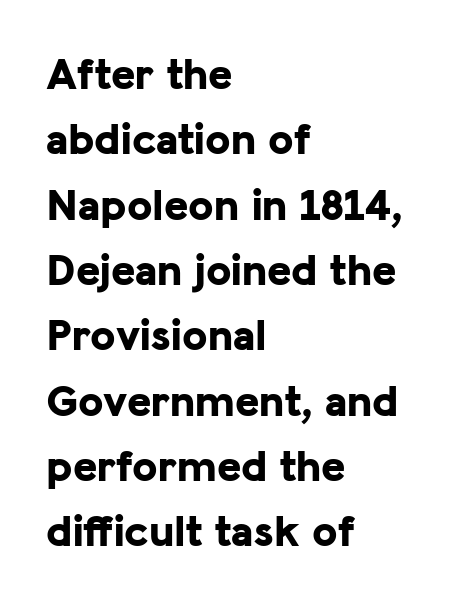
Q: Is the text bold? A: Yes.
Q: Is the text italic (slanted)? A: No, it is upright.
Q: Is the typeface a serif or a sans-serif typeface? A: Sans-serif.
Q: Is the text underlined? A: No.
Q: How is the paragraph aligned? A: Left-aligned.
Q: Is the spacing between letters normal or unusually wide? A: Normal.
Q: Is the spacing between lines tight, normal or loose? A: Normal.
Q: Width (condensed, normal, or wide)? A: Normal.
Q: Stroke contrast? A: Low.
Q: x-height? A: Medium.
Q: Monospaced? A: No.
